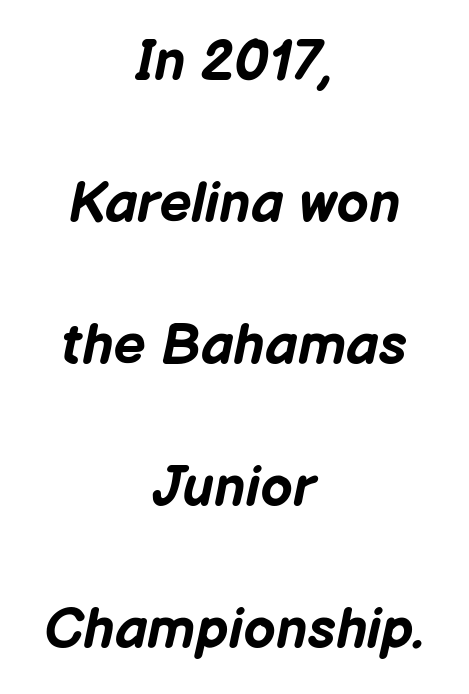
Q: Is the text bold? A: Yes.
Q: Is the text italic (slanted)? A: Yes, it leans right by about 12 degrees.
Q: Is the text underlined? A: No.
Q: How is the paragraph aligned? A: Centered.
Q: Is the spacing between letters normal or unusually wide? A: Normal.
Q: Is the spacing between lines tight, normal or loose? A: Loose.
Q: Width (condensed, normal, or wide)? A: Normal.
Q: Stroke contrast? A: Low.
Q: x-height? A: Medium.
Q: Monospaced? A: No.
